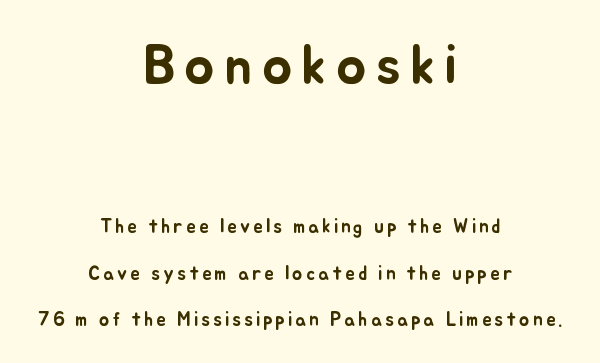
{"italic": "no", "width": "normal", "stroke_contrast": "low", "x_height": "small", "monospaced": "no", "underline": "no", "align": "center", "line_spacing": "loose", "line_spacing_ratio": 2.44, "larger_block": "first", "size_ratio": 2.95, "glyph_px": 56}
